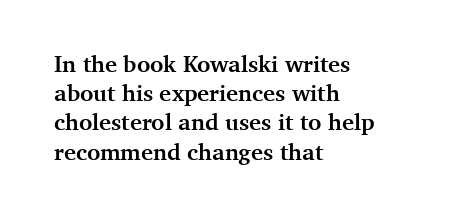
{"italic": "no", "bold": "yes", "underline": "no", "align": "left", "line_spacing": "normal", "line_spacing_ratio": 1.27, "letter_spacing": "normal", "letter_spacing_em": 0.0, "glyph_px": 23}
